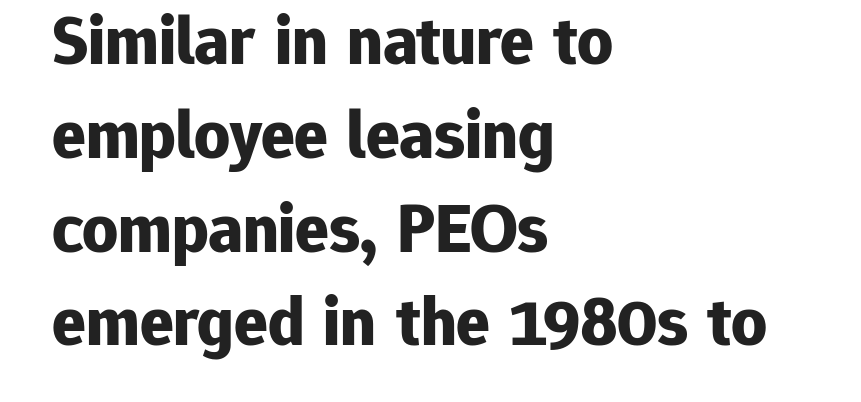
A normal amount of white space separates one row of letters from the next. Is there any slant? The stems are plumb. Is this a fixed-width face? No — the glyphs have proportional, varying widths. The text block is weighted toward the left margin, trailing off unevenly rightward.
